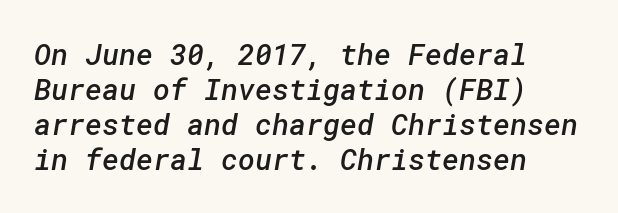
Q: Is the text bold? A: Semi-bold.
Q: Is the typeface a serif or a sans-serif typeface? A: Sans-serif.
Q: Is the text underlined? A: No.
Q: How is the paragraph aligned? A: Left-aligned.
Q: Is the spacing between letters normal or unusually wide? A: Normal.
Q: Width (condensed, normal, or wide)? A: Normal.
Q: Stroke contrast? A: Low.
Q: x-height? A: Medium.
